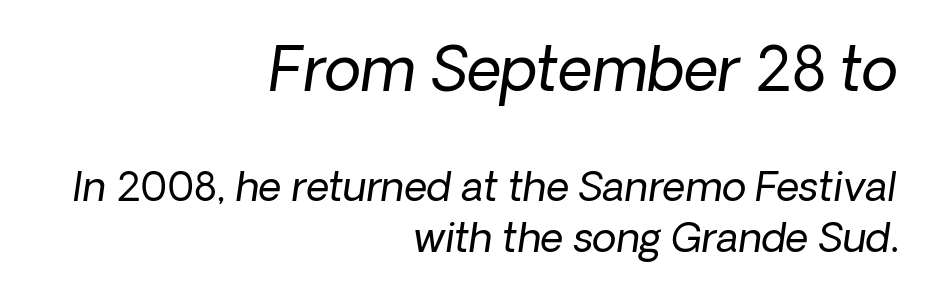
Short and long lines alike share a common ending point at right. Which chunk is bigger? The first one — the top block dwarfs the bottom. Leading: standard. Ink coverage per letter is moderate at most. Serif or sans? Sans — the stroke terminals are bare. Note the varied advance widths — an 'i' is clearly narrower than an 'm'.
